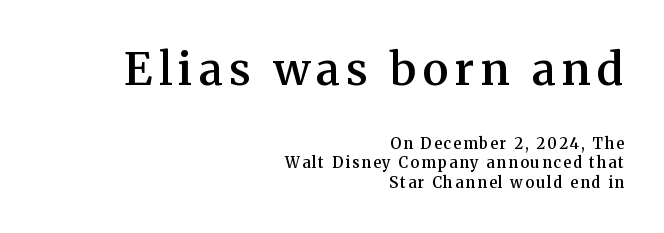
Q: Is the text bold? A: Semi-bold.
Q: Is the text italic (slanted)? A: No, it is upright.
Q: Is the typeface a serif or a sans-serif typeface? A: Serif.
Q: Is the text underlined? A: No.
Q: How is the paragraph aligned? A: Right-aligned.
Q: Is the spacing between lines tight, normal or loose? A: Normal.
Q: Which block of text is set in a larger size, the first (top) or the second (bottom)? A: The first (top) one.
Q: Width (condensed, normal, or wide)? A: Normal.
Q: Stroke contrast? A: Medium.
Q: x-height? A: Medium.
Q: Monospaced? A: No.
